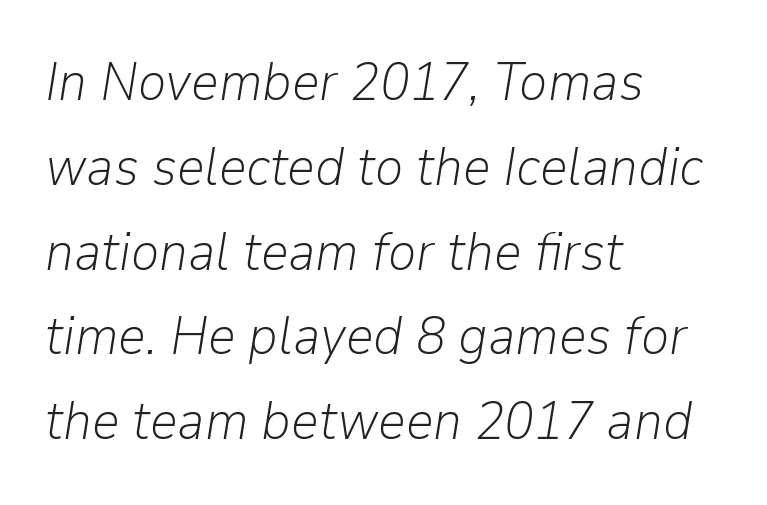
Q: Is the text bold? A: No.
Q: Is the text italic (slanted)? A: Yes, it leans right by about 9 degrees.
Q: Is the text underlined? A: No.
Q: How is the paragraph aligned? A: Left-aligned.
Q: Is the spacing between letters normal or unusually wide? A: Normal.
Q: Is the spacing between lines tight, normal or loose? A: Normal.
Q: Width (condensed, normal, or wide)? A: Normal.
Q: Stroke contrast? A: Low.
Q: x-height? A: Medium.
Q: Monospaced? A: No.
